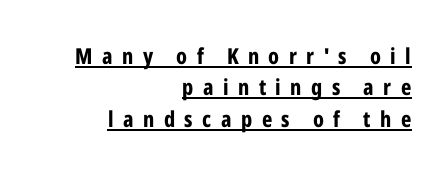
If you drew a ruler down the right edge, every line would touch it. Like a heading marked for emphasis, these lines bear an underscore. Evenly set lines give the paragraph a standard silhouette. Inter-character spacing is expanded well beyond the font's built-in metrics. You'd pick this weight for a headline — it's a proper bold.
